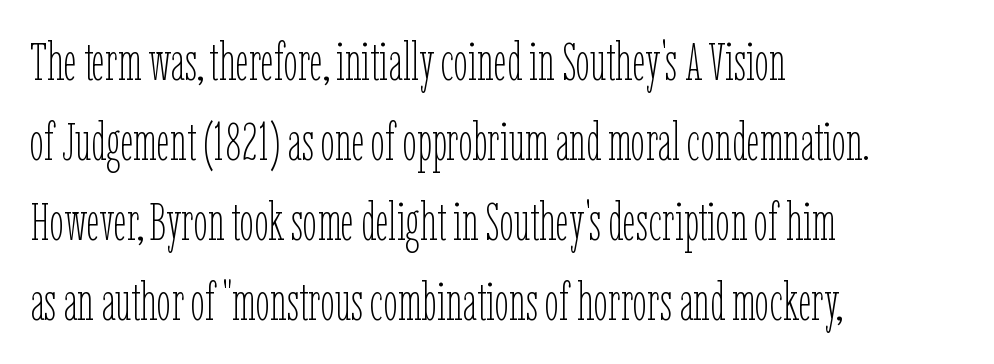
The image shows 52 px thin, condensed type, upright; set left-aligned, normal line spacing (1.54x), normal letter spacing, not underlined; low stroke contrast and a medium x-height.
